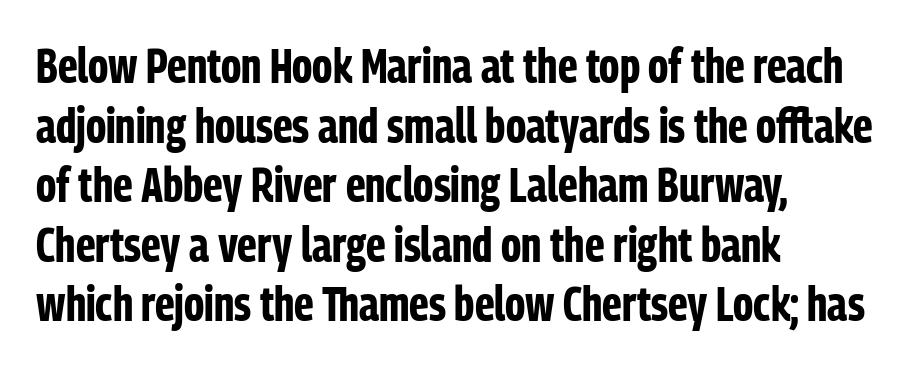
Q: Is the text bold? A: Yes.
Q: Is the text italic (slanted)? A: No, it is upright.
Q: Is the typeface a serif or a sans-serif typeface? A: Sans-serif.
Q: Is the text underlined? A: No.
Q: How is the paragraph aligned? A: Left-aligned.
Q: Is the spacing between letters normal or unusually wide? A: Normal.
Q: Width (condensed, normal, or wide)? A: Condensed.
Q: Stroke contrast? A: Low.
Q: x-height? A: Medium.
Q: Monospaced? A: No.
